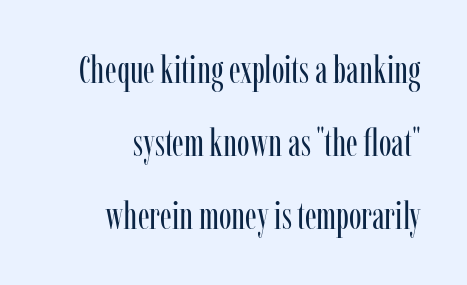
The typeface has the unassuming heft of standard copy or less. The letterforms sit shoulder to shoulder at normal distance. A typesetter would call this proportional, since set widths differ per character. You can tell it's not italic because the verticals are truly vertical. This sample trades compactness for vertical openness between lines. I'd call this a serif setting — the letters wear small feet.
